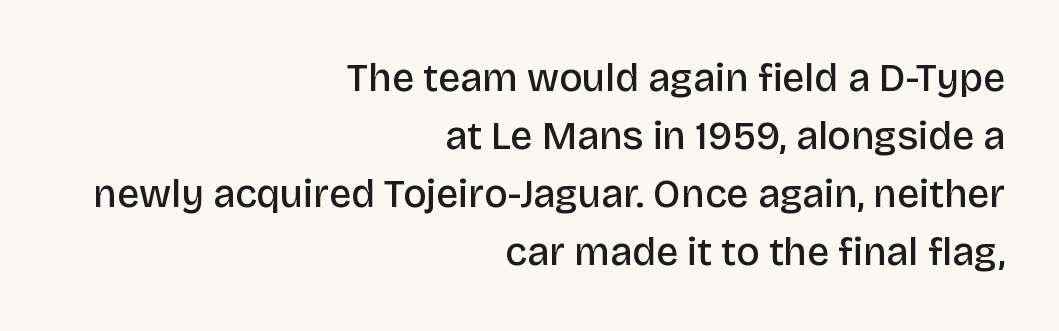
The image shows 39 px semibold sans-serif type, upright; set right-aligned, normal line spacing (1.49x), normal letter spacing, not underlined; low stroke contrast and a large x-height.
